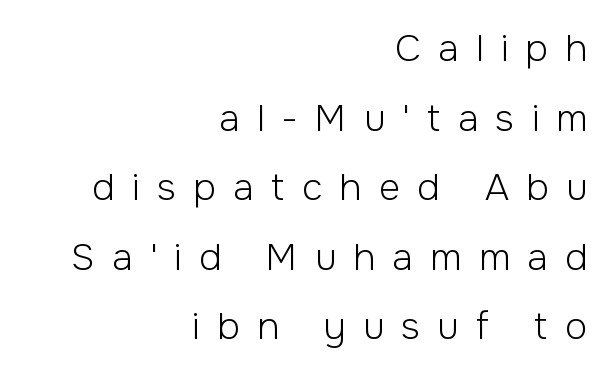
If you drew a ruler down the right edge, every line would touch it. The letters look calm and open, with moderate or lighter stems. Typographically, this falls in the sans-serif category. Any mark beneath the type? The region is blank. The typography opts for an upright posture over an oblique one.
